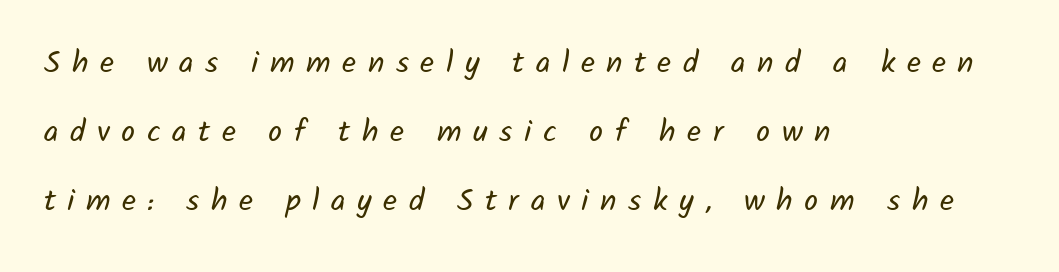
The image shows 31 px regular-weight sans-serif type; set left-aligned, loose line spacing (2.22x), unusually wide letter spacing (+0.37 em), not underlined; low stroke contrast and a medium x-height.
